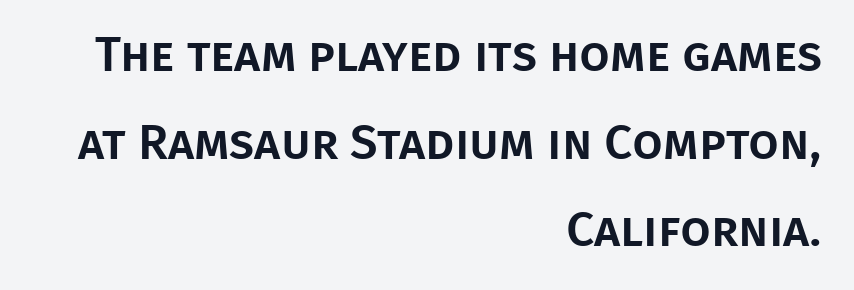
Q: Is the text italic (slanted)? A: No, it is upright.
Q: Is the typeface a serif or a sans-serif typeface? A: Sans-serif.
Q: Is the text underlined? A: No.
Q: How is the paragraph aligned? A: Right-aligned.
Q: Is the spacing between letters normal or unusually wide? A: Normal.
Q: Width (condensed, normal, or wide)? A: Normal.
Q: Stroke contrast? A: Low.
Q: x-height? A: Large.
Q: Monospaced? A: No.
